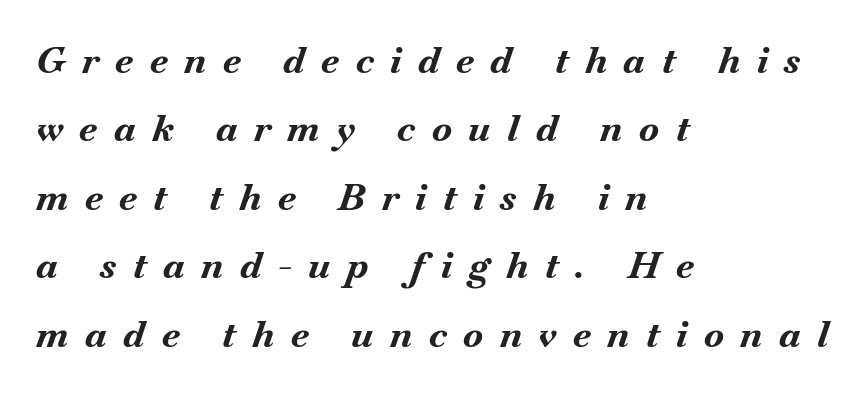
{"italic": "yes", "lean": "right", "slant_degrees": 18, "bold": "yes", "weight": "bold", "width": "normal", "stroke_contrast": "medium", "x_height": "small", "monospaced": "no", "underline": "no", "align": "left", "line_spacing_ratio": 1.85, "letter_spacing": "wide", "letter_spacing_em": 0.45, "glyph_px": 37}
